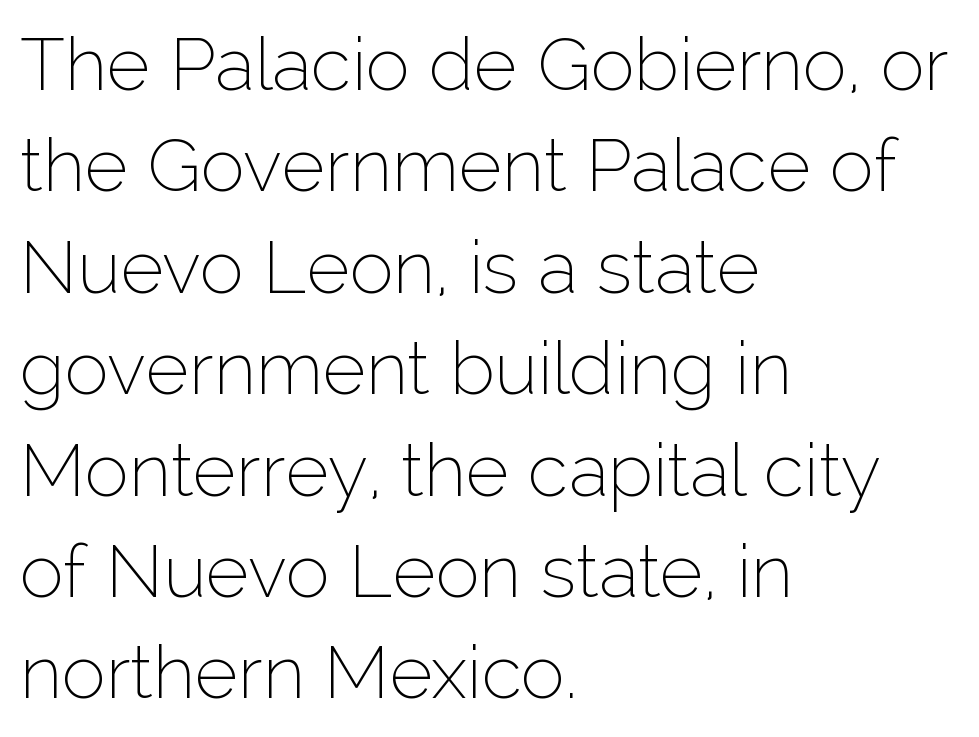
{"serif": "no", "italic": "no", "bold": "no", "weight": "thin", "width": "normal", "stroke_contrast": "low", "x_height": "medium", "monospaced": "no", "underline": "no", "align": "left", "line_spacing": "normal", "line_spacing_ratio": 1.37, "letter_spacing": "normal", "letter_spacing_em": 0.0, "glyph_px": 74}
